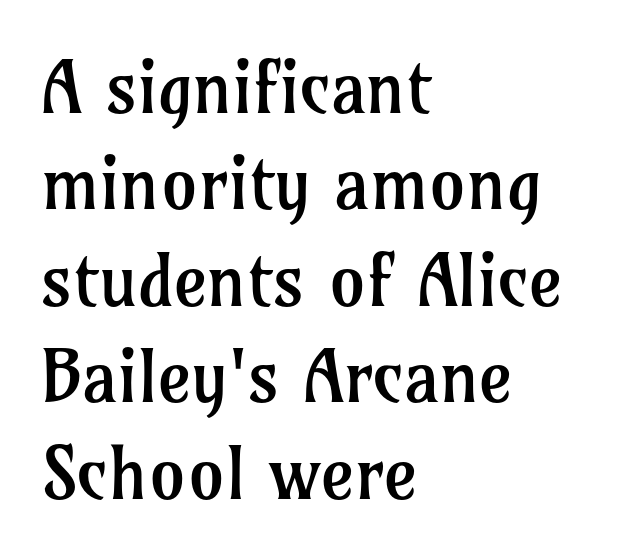
Q: Is the text bold? A: No.
Q: Is the text italic (slanted)? A: No, it is upright.
Q: Is the typeface a serif or a sans-serif typeface? A: Serif.
Q: Is the text underlined? A: No.
Q: How is the paragraph aligned? A: Left-aligned.
Q: Is the spacing between letters normal or unusually wide? A: Normal.
Q: Is the spacing between lines tight, normal or loose? A: Normal.
Q: Width (condensed, normal, or wide)? A: Normal.
Q: Stroke contrast? A: Low.
Q: x-height? A: Medium.
Q: Monospaced? A: No.
